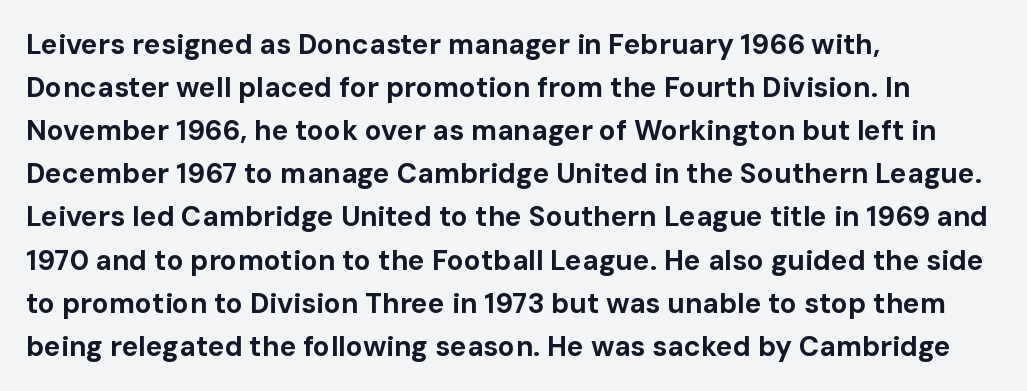
{"serif": "no", "italic": "no", "bold": "yes", "weight": "bold", "width": "normal", "stroke_contrast": "low", "x_height": "medium", "monospaced": "no", "underline": "no", "align": "left", "line_spacing": "normal", "line_spacing_ratio": 1.54, "letter_spacing": "normal", "letter_spacing_em": 0.0, "glyph_px": 28}
